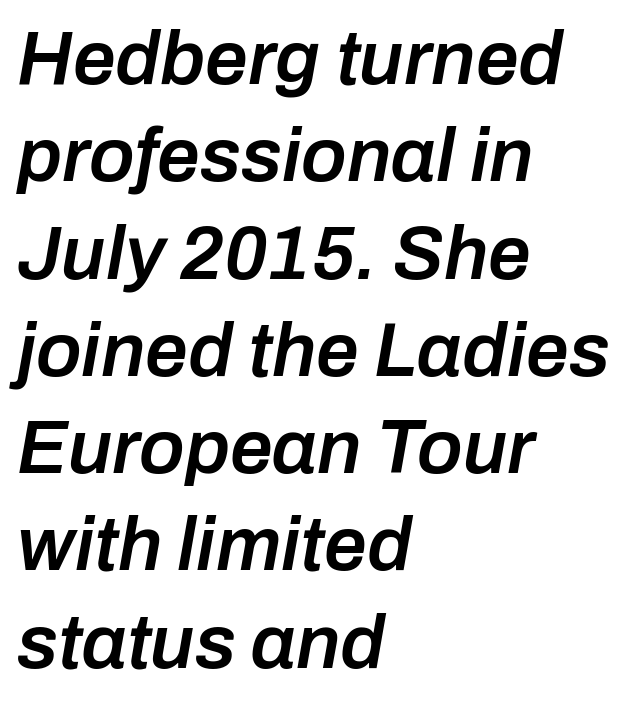
{"italic": "yes", "lean": "right", "slant_degrees": 10, "bold": "semi", "weight": "semibold", "width": "normal", "stroke_contrast": "low", "x_height": "medium", "monospaced": "no", "underline": "no", "align": "left", "line_spacing": "normal", "line_spacing_ratio": 1.28, "letter_spacing": "normal", "letter_spacing_em": 0.0, "glyph_px": 76}
